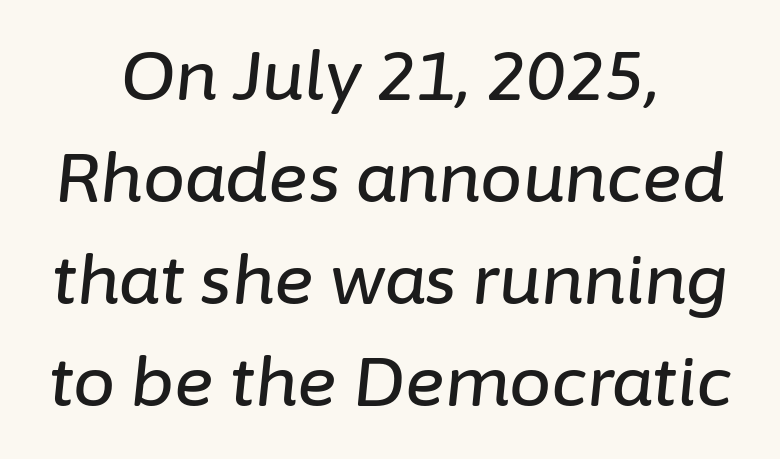
There's an unmistakable incline to the writing here. Caption: standard tracking, unaltered. The rag falls on both sides of this text block equally. The letters advance in unequal steps, a hallmark of proportional type. How would I describe the line gaps? Plain and ordinary. The words here are not underlined.
